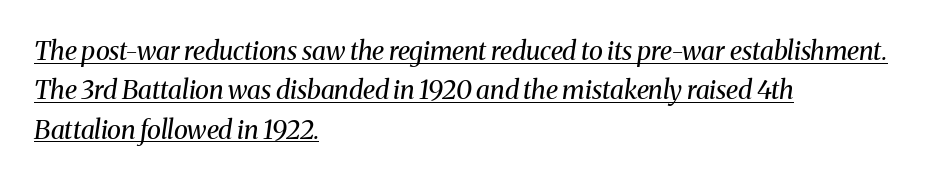
{"italic": "yes", "lean": "right", "slant_degrees": 8, "bold": "no", "underline": "yes", "align": "left", "line_spacing": "normal", "line_spacing_ratio": 1.51, "letter_spacing": "normal", "letter_spacing_em": 0.0, "glyph_px": 26}
